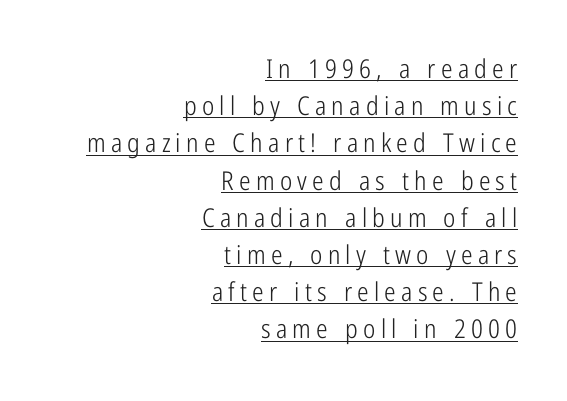
The image shows 26 px text type, upright; set right-aligned, normal line spacing (1.43x), unusually wide letter spacing (+0.2 em), underlined.
